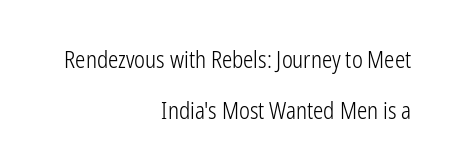
Q: Is the text bold? A: No.
Q: Is the text italic (slanted)? A: No, it is upright.
Q: Is the text underlined? A: No.
Q: How is the paragraph aligned? A: Right-aligned.
Q: Is the spacing between letters normal or unusually wide? A: Normal.
Q: Is the spacing between lines tight, normal or loose? A: Loose.
